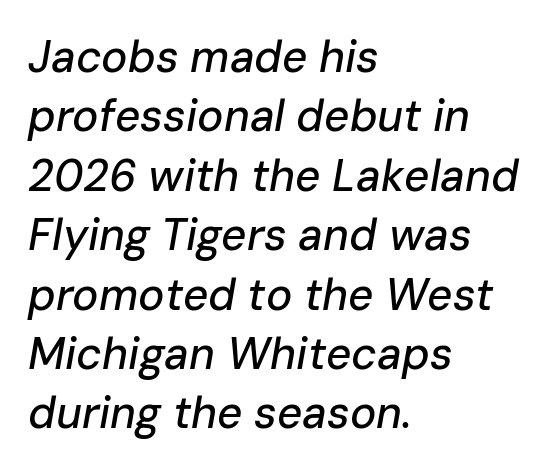
Q: Is the text italic (slanted)? A: Yes, it leans right by about 10 degrees.
Q: Is the text underlined? A: No.
Q: How is the paragraph aligned? A: Left-aligned.
Q: Is the spacing between letters normal or unusually wide? A: Normal.
Q: Is the spacing between lines tight, normal or loose? A: Normal.
Q: Width (condensed, normal, or wide)? A: Normal.
Q: Stroke contrast? A: Low.
Q: x-height? A: Medium.
Q: Monospaced? A: No.
